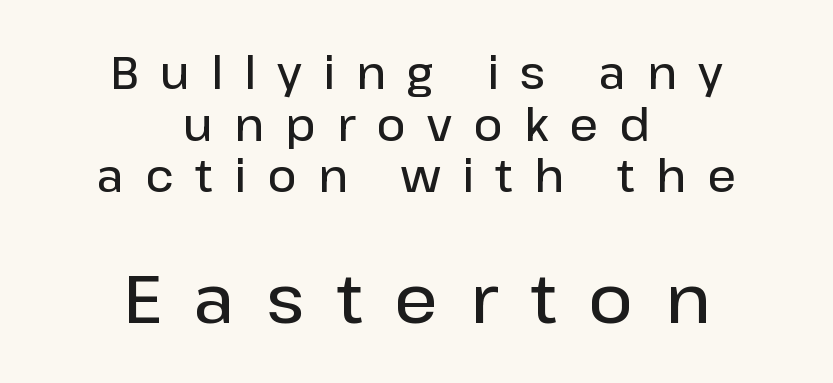
The image shows 68 px semibold sans-serif type, upright; set centered, tight line spacing (1.15x), unusually wide letter spacing (+0.47 em), not underlined; the second (bottom) block is 1.51x larger; low stroke contrast and a medium x-height.
